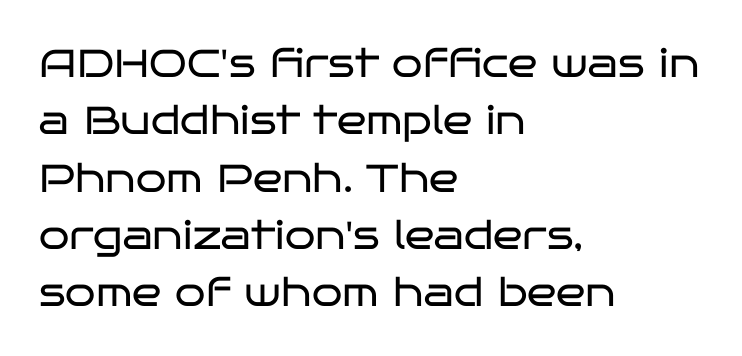
{"serif": "no", "italic": "no", "bold": "no", "weight": "regular", "width": "wide", "stroke_contrast": "low", "x_height": "large", "monospaced": "no", "underline": "no", "align": "left", "line_spacing": "normal", "line_spacing_ratio": 1.47, "letter_spacing": "normal", "letter_spacing_em": 0.0, "glyph_px": 39}
